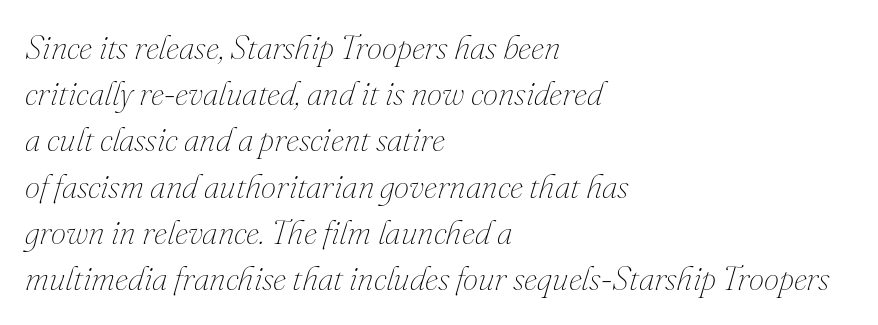
{"italic": "yes", "lean": "right", "slant_degrees": 16, "bold": "no", "weight": "thin", "width": "normal", "stroke_contrast": "medium", "x_height": "small", "monospaced": "no", "underline": "no", "align": "left", "line_spacing": "normal", "line_spacing_ratio": 1.36, "letter_spacing": "normal", "letter_spacing_em": 0.0, "glyph_px": 34}
